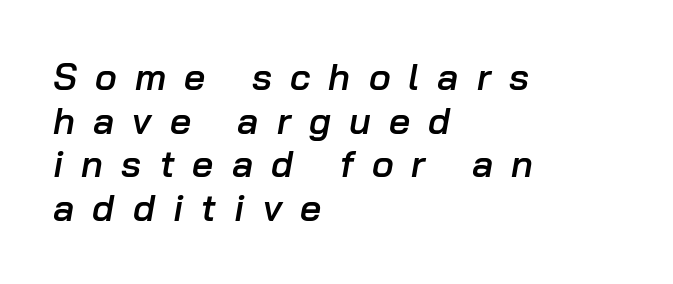
Q: Is the text bold? A: Semi-bold.
Q: Is the text italic (slanted)? A: Yes, it leans right by about 10 degrees.
Q: Is the text underlined? A: No.
Q: How is the paragraph aligned? A: Left-aligned.
Q: Is the spacing between letters normal or unusually wide? A: Unusually wide.
Q: Width (condensed, normal, or wide)? A: Normal.
Q: Stroke contrast? A: Low.
Q: x-height? A: Medium.
Q: Monospaced? A: No.
